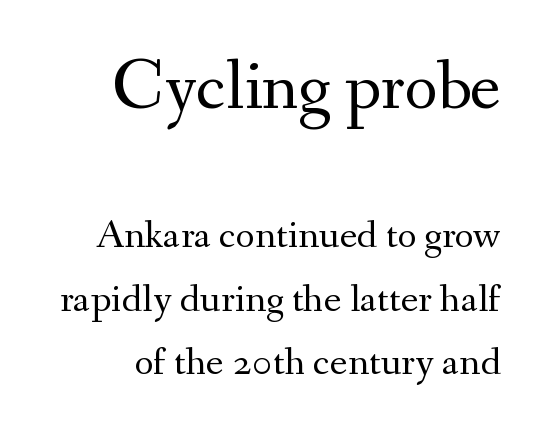
{"serif": "yes", "italic": "no", "bold": "no", "weight": "regular", "width": "normal", "stroke_contrast": "medium", "x_height": "small", "monospaced": "no", "underline": "no", "align": "right", "line_spacing": "normal", "line_spacing_ratio": 1.54, "letter_spacing": "normal", "letter_spacing_em": 0.0, "larger_block": "first", "size_ratio": 1.76, "glyph_px": 72}
